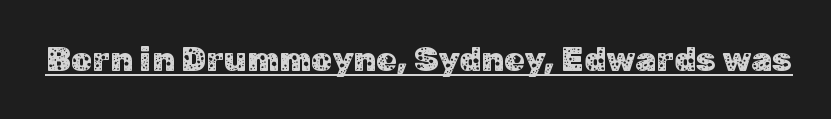
Inter-character spacing is left at the font's built-in metrics. Rendered with straight, roman letterforms. In designer terms, the underline attribute is active on this setting. The face used here is proportionally spaced, like ordinary book or web type.
